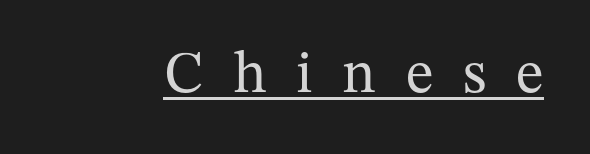
{"serif": "yes", "italic": "no", "bold": "no", "weight": "regular", "width": "normal", "stroke_contrast": "medium", "x_height": "medium", "monospaced": "no", "underline": "yes", "letter_spacing": "wide", "letter_spacing_em": 0.5, "glyph_px": 59}
